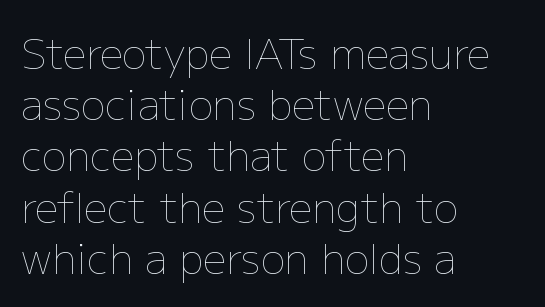
The image shows 41 px thin type, upright; set left-aligned, normal line spacing (1.25x), normal letter spacing, not underlined; low stroke contrast and a medium x-height.
